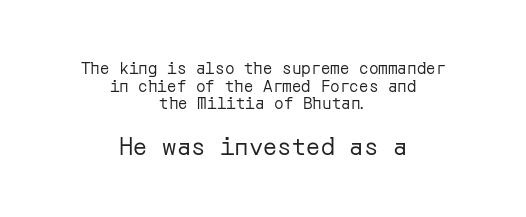
{"italic": "no", "bold": "no", "underline": "no", "align": "center", "line_spacing": "tight", "line_spacing_ratio": 1.1, "letter_spacing": "normal", "letter_spacing_em": 0.0, "larger_block": "second", "size_ratio": 1.5, "glyph_px": 24}
